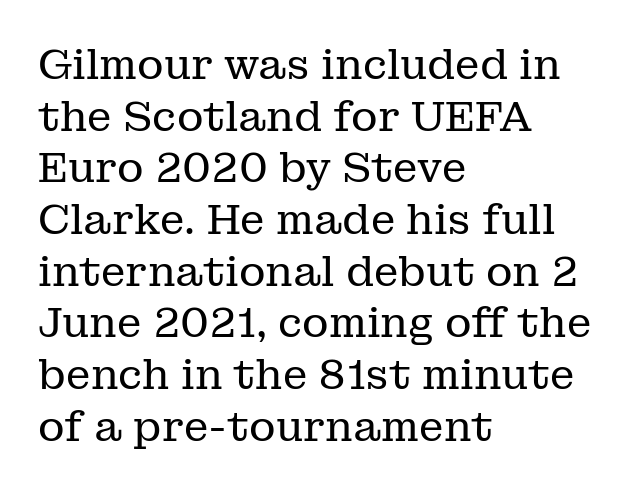
{"serif": "yes", "italic": "no", "bold": "no", "weight": "regular", "width": "normal", "stroke_contrast": "low", "x_height": "medium", "monospaced": "no", "underline": "no", "align": "left", "line_spacing": "normal", "line_spacing_ratio": 1.26, "letter_spacing": "normal", "letter_spacing_em": 0.0, "glyph_px": 41}
